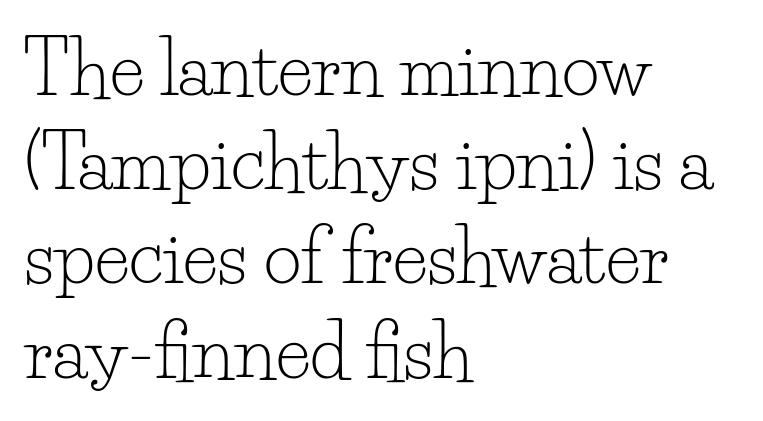
The image shows 73 px light serif type, upright; set left-aligned, normal line spacing (1.29x), normal letter spacing, not underlined; low stroke contrast and a small x-height.
